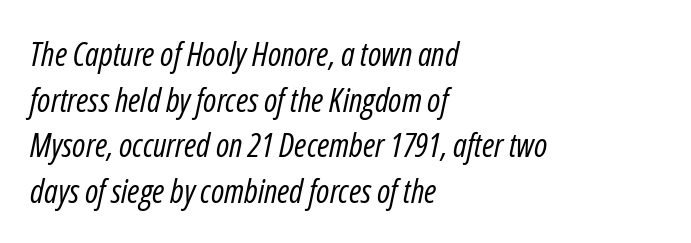
{"italic": "yes", "lean": "right", "slant_degrees": 12, "bold": "no", "weight": "regular", "width": "condensed", "stroke_contrast": "low", "x_height": "medium", "monospaced": "no", "underline": "no", "align": "left", "line_spacing": "normal", "line_spacing_ratio": 1.38, "letter_spacing": "normal", "letter_spacing_em": 0.0, "glyph_px": 33}
